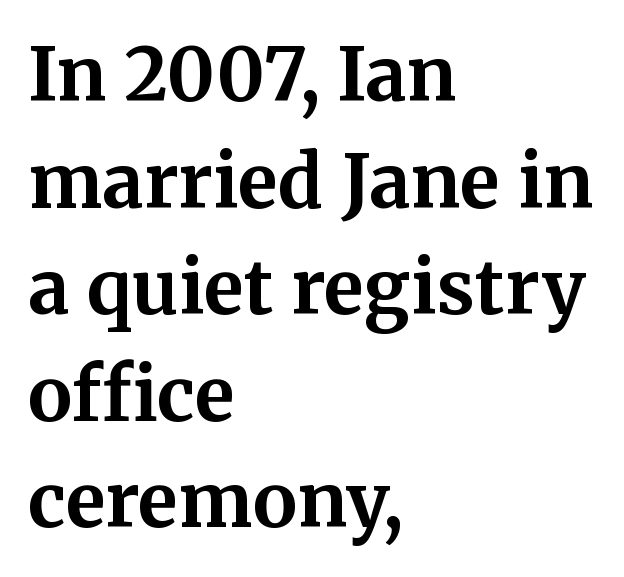
{"serif": "yes", "italic": "no", "bold": "yes", "weight": "bold", "width": "normal", "stroke_contrast": "medium", "x_height": "medium", "monospaced": "no", "underline": "no", "align": "left", "line_spacing": "normal", "line_spacing_ratio": 1.44, "letter_spacing": "normal", "letter_spacing_em": 0.0, "glyph_px": 74}
